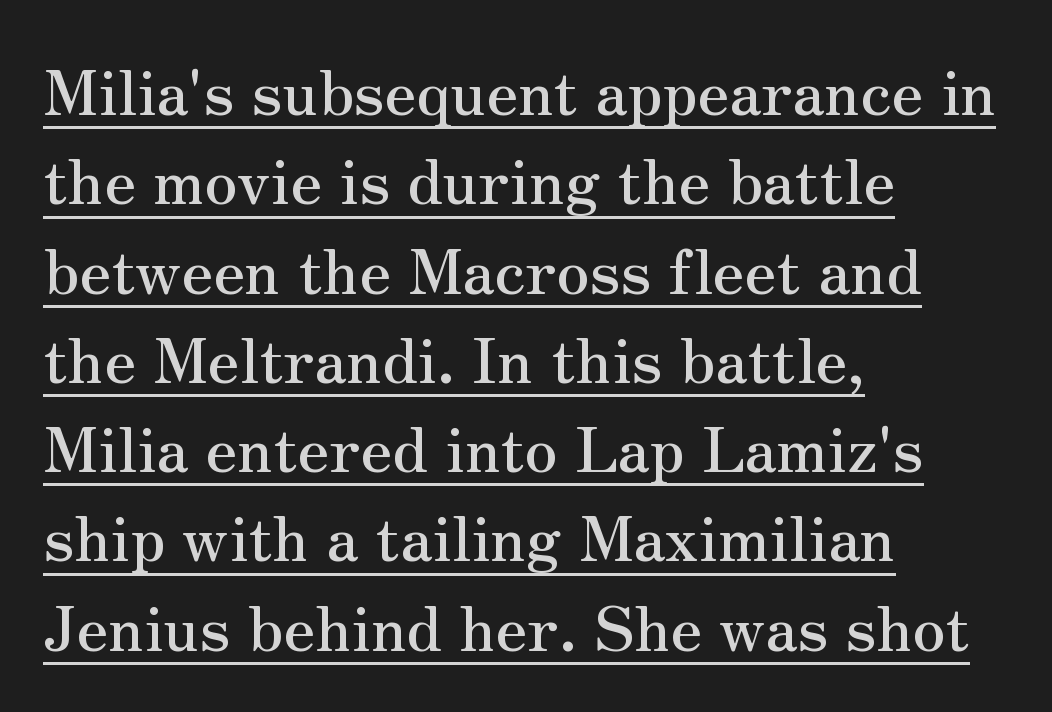
Style check: upright. Is there much room between lines? A standard amount, neither cramped nor airy. Note the varied advance widths — an 'i' is clearly narrower than an 'm'. Inter-character spacing is left at the font's built-in metrics. The sample's only ornament is a line tracing under the words. Horizontally, the lines are justified to the leading edge only.
